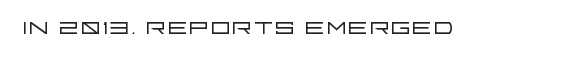
Q: Is the text bold? A: No.
Q: Is the text italic (slanted)? A: No, it is upright.
Q: Is the typeface a serif or a sans-serif typeface? A: Sans-serif.
Q: Is the text underlined? A: No.
Q: Is the spacing between letters normal or unusually wide? A: Normal.
Q: Width (condensed, normal, or wide)? A: Wide.
Q: Stroke contrast? A: Low.
Q: x-height? A: Large.
Q: Monospaced? A: No.
